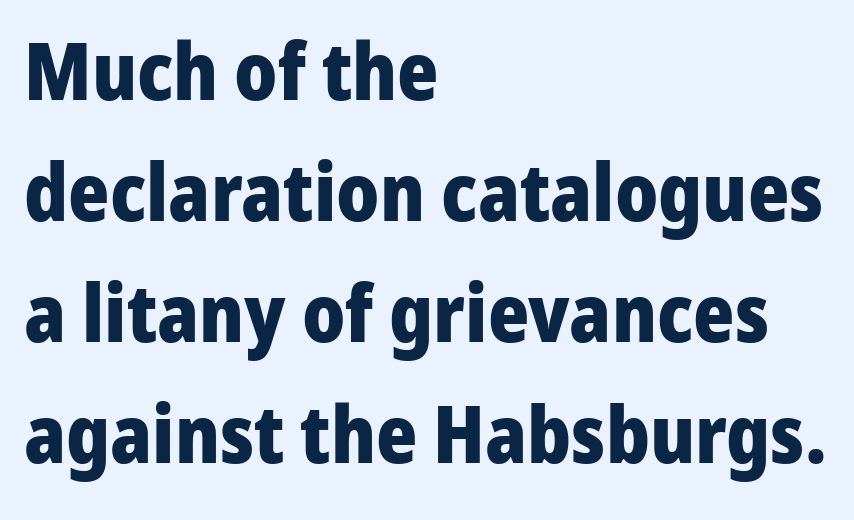
{"serif": "no", "italic": "no", "bold": "yes", "weight": "heavy", "width": "normal", "stroke_contrast": "low", "x_height": "medium", "monospaced": "no", "underline": "no", "align": "left", "line_spacing": "normal", "line_spacing_ratio": 1.53, "letter_spacing": "normal", "letter_spacing_em": 0.0, "glyph_px": 79}
